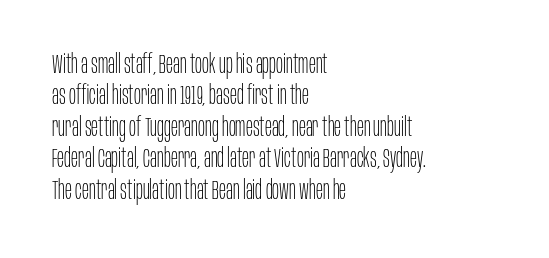
{"italic": "no", "bold": "no", "underline": "no", "align": "left", "line_spacing_ratio": 1.21, "letter_spacing": "normal", "letter_spacing_em": 0.0, "glyph_px": 26}
